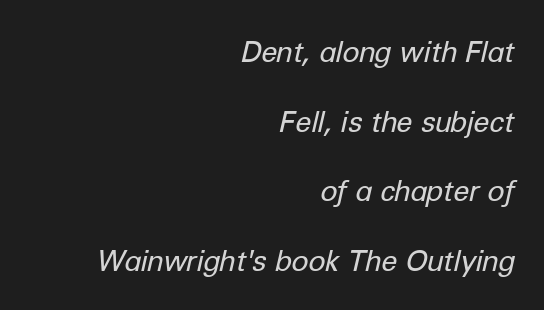
{"italic": "yes", "lean": "right", "slant_degrees": 12, "bold": "no", "weight": "regular", "width": "normal", "stroke_contrast": "low", "x_height": "medium", "monospaced": "no", "underline": "no", "align": "right", "line_spacing": "loose", "line_spacing_ratio": 2.4, "letter_spacing": "normal", "letter_spacing_em": 0.0, "glyph_px": 29}
